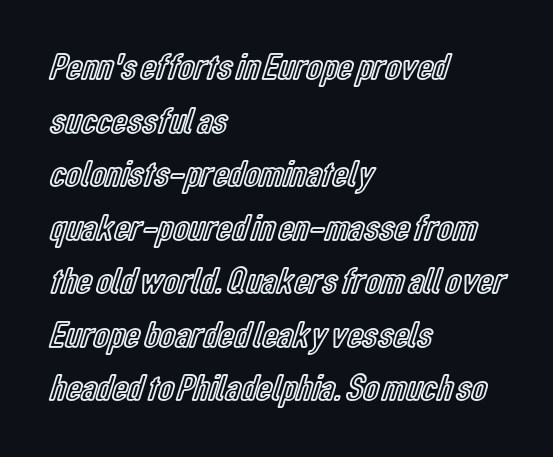
Character widths vary here, with narrow letters taking less room than wide ones. The compositor pushed each line to the left boundary. The block of text has a typical density, with ordinary space between rows. Each row of text sits above clean, open space. This rendering leaves character spacing at its baseline value.
